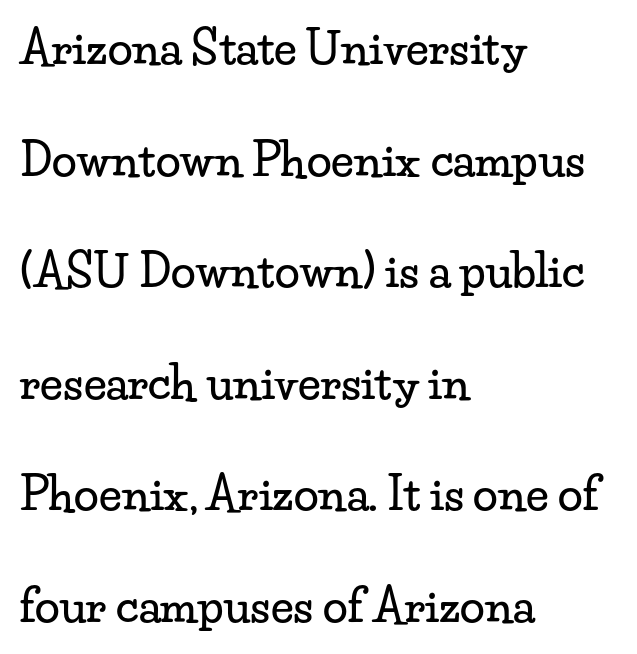
The image shows 45 px wide serif type, upright; set left-aligned, loose line spacing (2.48x), normal letter spacing, not underlined; low stroke contrast and a small x-height.
